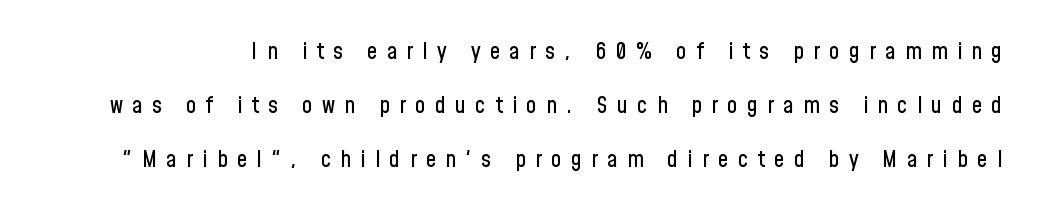
The image shows 23 px text type, upright; set loose line spacing (2.35x), unusually wide letter spacing (+0.41 em), not underlined.
